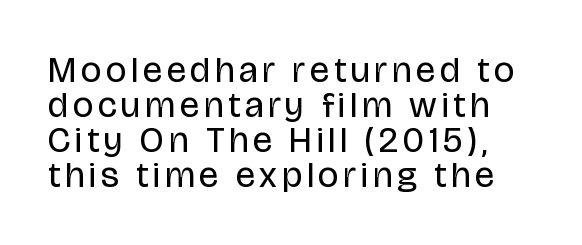
This is sans-serif lettering, the kind often seen on screens and signage. The font is comparable to plain body text, perhaps lighter. Very little white space separates one row of letters from the next. This sample uses an upright cut, with every glyph sitting square on the baseline.
